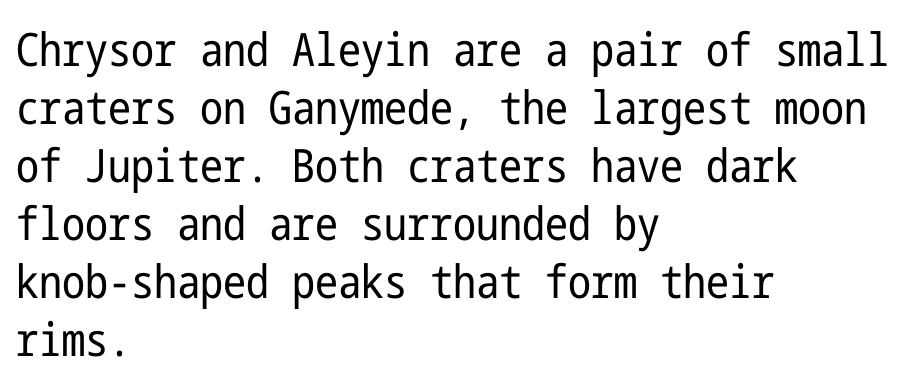
{"serif": "no", "italic": "no", "bold": "no", "weight": "regular", "width": "condensed", "stroke_contrast": "low", "x_height": "medium", "underline": "no", "align": "left", "line_spacing": "normal", "line_spacing_ratio": 1.26, "letter_spacing": "normal", "letter_spacing_em": 0.0, "glyph_px": 46}
